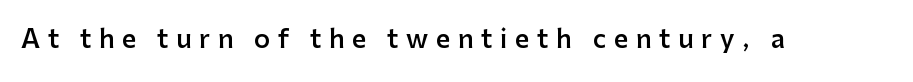
Q: Is the text bold? A: Semi-bold.
Q: Is the text italic (slanted)? A: No, it is upright.
Q: Is the text underlined? A: No.
Q: Is the spacing between letters normal or unusually wide? A: Unusually wide.
